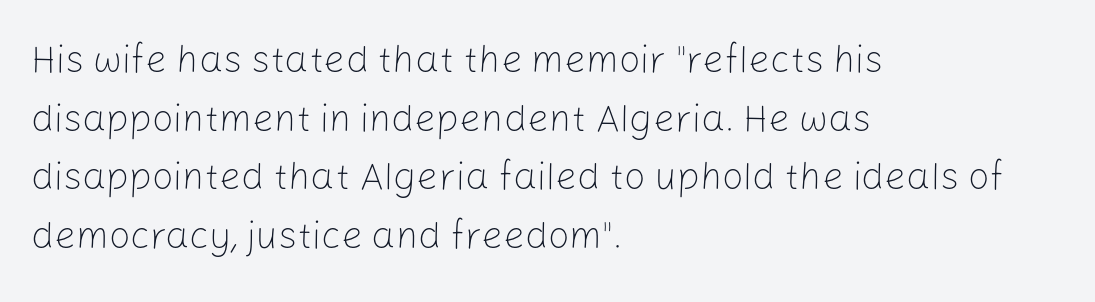
Q: Is the text bold? A: No.
Q: Is the text italic (slanted)? A: No, it is upright.
Q: Is the typeface a serif or a sans-serif typeface? A: Sans-serif.
Q: Is the text underlined? A: No.
Q: How is the paragraph aligned? A: Left-aligned.
Q: Is the spacing between letters normal or unusually wide? A: Normal.
Q: Is the spacing between lines tight, normal or loose? A: Normal.
Q: Width (condensed, normal, or wide)? A: Normal.
Q: Stroke contrast? A: Low.
Q: x-height? A: Medium.
Q: Monospaced? A: No.
